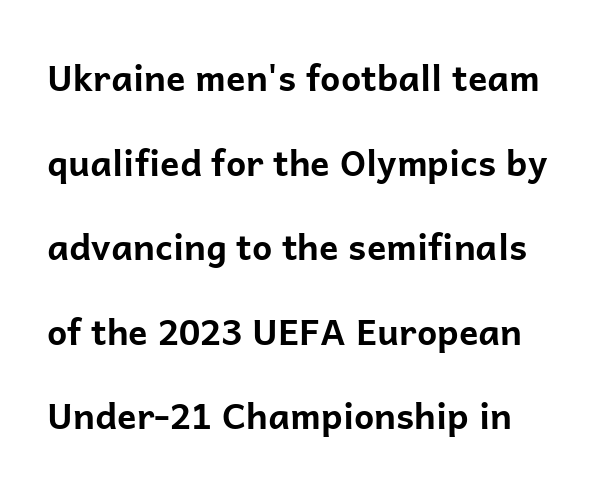
{"serif": "no", "italic": "no", "bold": "yes", "weight": "bold", "width": "normal", "stroke_contrast": "low", "x_height": "medium", "monospaced": "no", "underline": "no", "line_spacing": "loose", "line_spacing_ratio": 2.35, "letter_spacing": "normal", "letter_spacing_em": 0.0, "glyph_px": 36}
